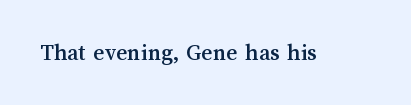
The image shows 24 px text type, upright; set normal letter spacing, not underlined.
